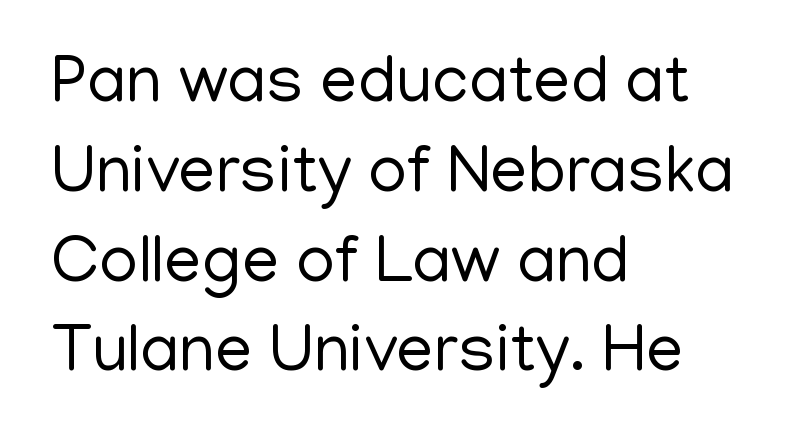
The image shows 67 px regular-weight sans-serif type, upright; set left-aligned, normal line spacing (1.34x), normal letter spacing, not underlined; low stroke contrast and a medium x-height.
